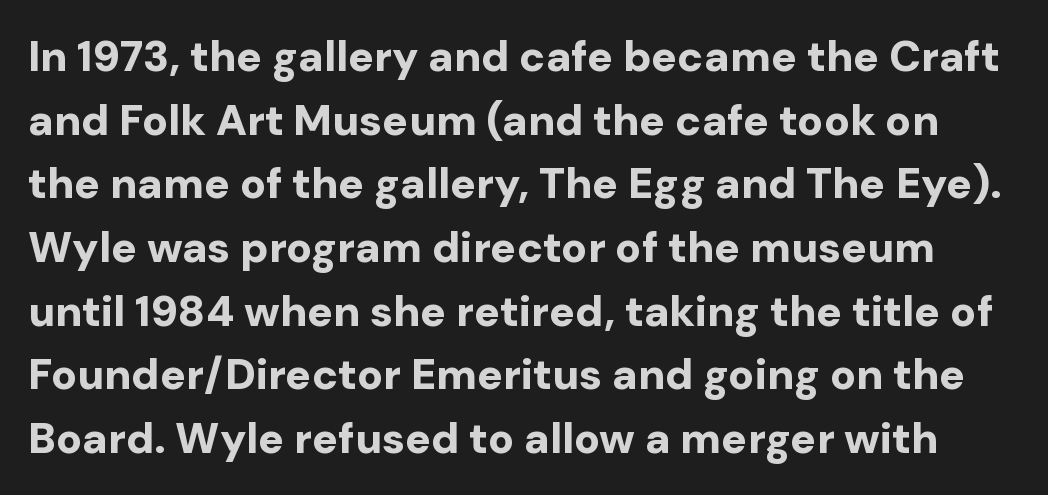
The image shows 43 px bold sans-serif type, upright; set normal line spacing (1.48x), normal letter spacing, not underlined; low stroke contrast and a medium x-height.
